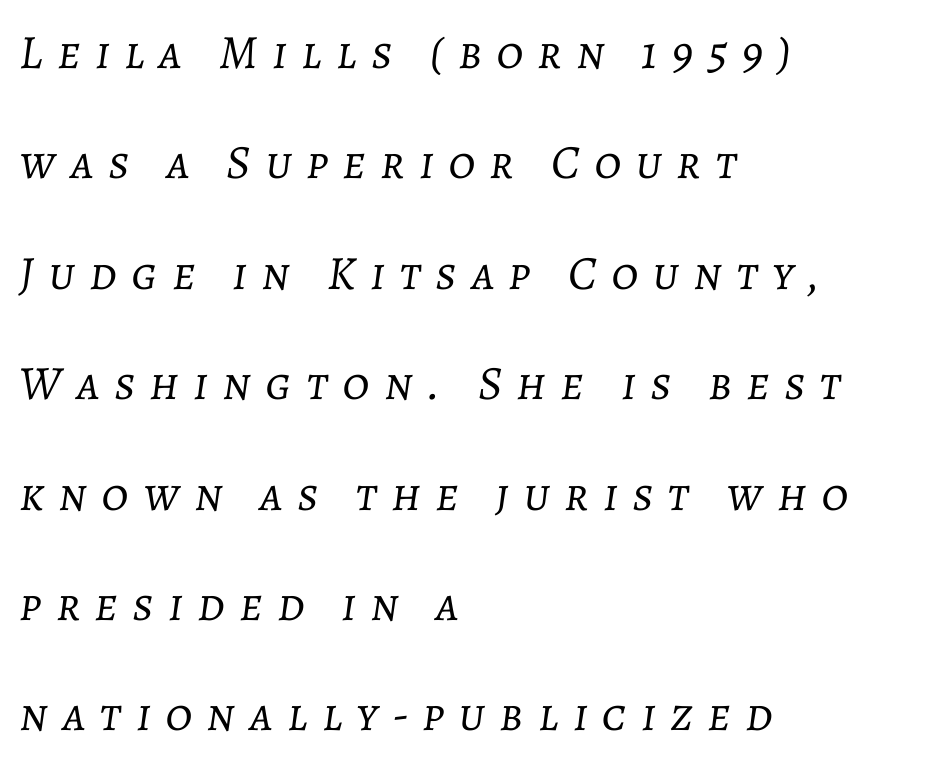
Q: Is the text bold? A: No.
Q: Is the text italic (slanted)? A: Yes, it leans right by about 7 degrees.
Q: Is the text underlined? A: No.
Q: How is the paragraph aligned? A: Left-aligned.
Q: Is the spacing between letters normal or unusually wide? A: Unusually wide.
Q: Is the spacing between lines tight, normal or loose? A: Loose.
Q: Width (condensed, normal, or wide)? A: Normal.
Q: Stroke contrast? A: Low.
Q: x-height? A: Medium.
Q: Monospaced? A: No.
